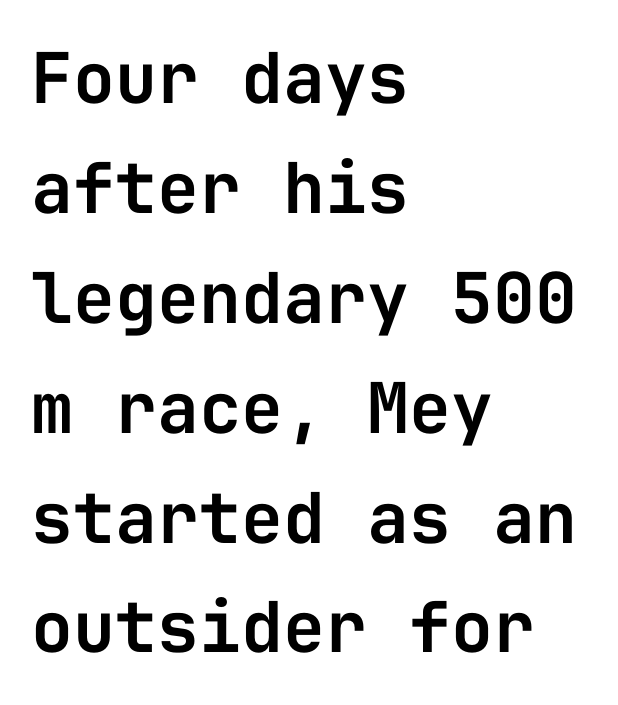
Just letters on the line, the space beneath them empty. Leading matches the norm, producing a regular column. The passage shown is typeset with a sans-serif family. This sample has the even, mechanical cadence of fixed-width lettering. How are the letters spaced? Ordinarily, with no added tracking. Horizontally, the lines are justified to the leading edge only.
